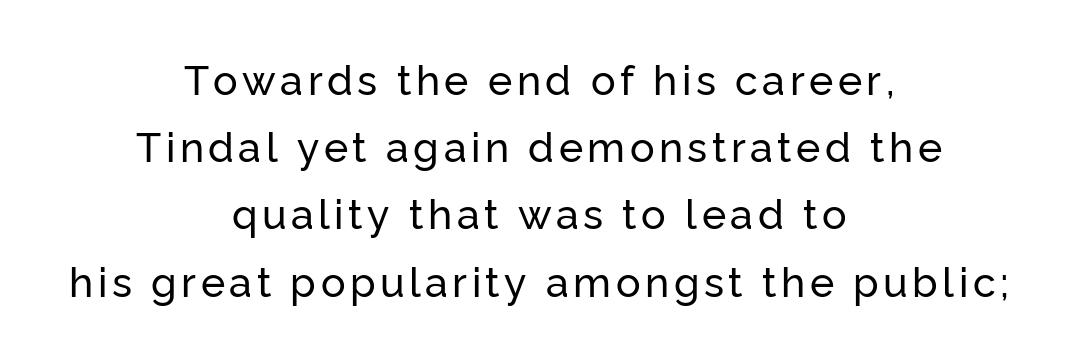
Is the block centered? Yes — each line is placed symmetrically about the middle. Students, observe: this is what conventionally led text looks like. The letters stand upright; this is a roman face. Each row of text sits above clean, open space. Classification — sans serif. A typesetter would call this proportional, since set widths differ per character.
